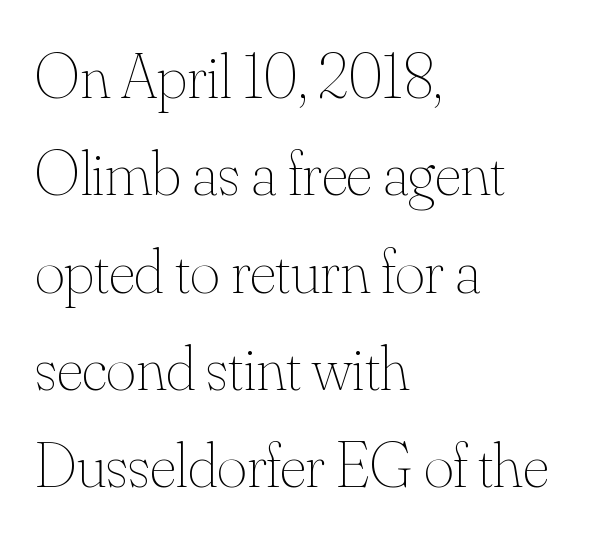
{"italic": "no", "bold": "no", "weight": "thin", "width": "normal", "stroke_contrast": "medium", "x_height": "small", "monospaced": "no", "underline": "no", "align": "left", "line_spacing": "normal", "line_spacing_ratio": 1.52, "letter_spacing": "normal", "letter_spacing_em": 0.0, "glyph_px": 64}
